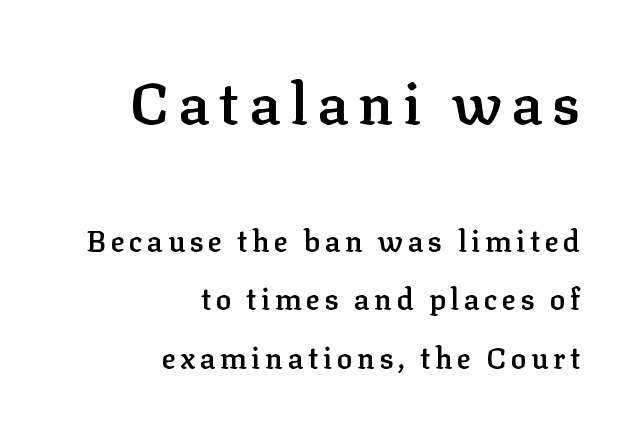
{"serif": "yes", "italic": "no", "bold": "semi", "weight": "semibold", "width": "normal", "stroke_contrast": "low", "x_height": "medium", "monospaced": "no", "underline": "no", "align": "right", "line_spacing": "loose", "line_spacing_ratio": 2.02, "larger_block": "first", "size_ratio": 2.0, "glyph_px": 58}
